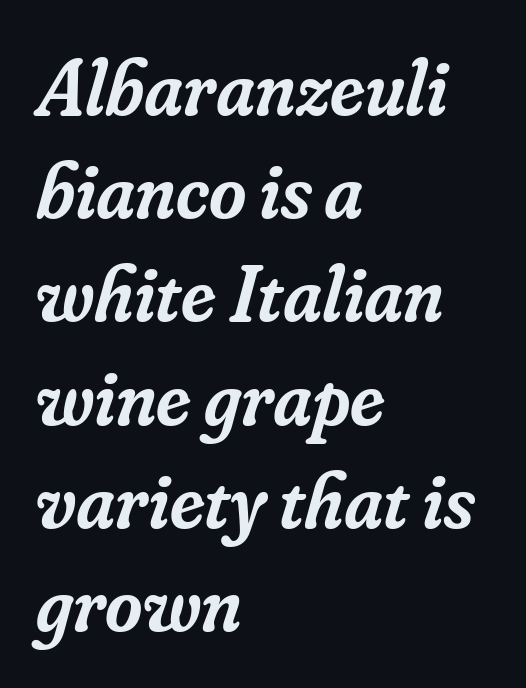
The image shows 80 px semibold serif type, italic (leaning right); set left-aligned, normal line spacing (1.29x), normal letter spacing, not underlined; low stroke contrast and a small x-height.
